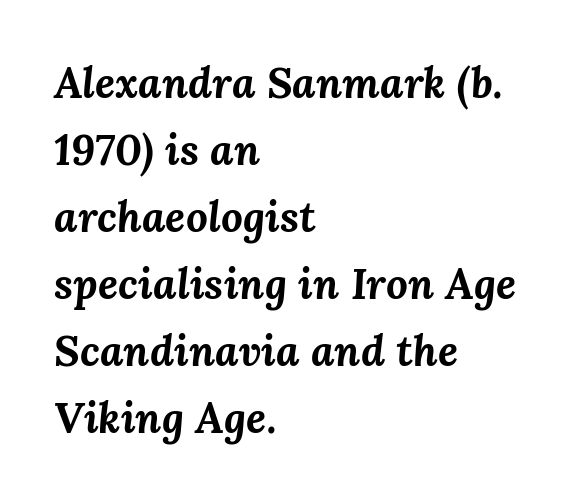
{"italic": "yes", "lean": "right", "slant_degrees": 3, "bold": "yes", "weight": "bold", "width": "normal", "stroke_contrast": "medium", "x_height": "medium", "monospaced": "no", "underline": "no", "align": "left", "line_spacing": "normal", "line_spacing_ratio": 1.56, "letter_spacing": "normal", "letter_spacing_em": 0.0, "glyph_px": 43}
